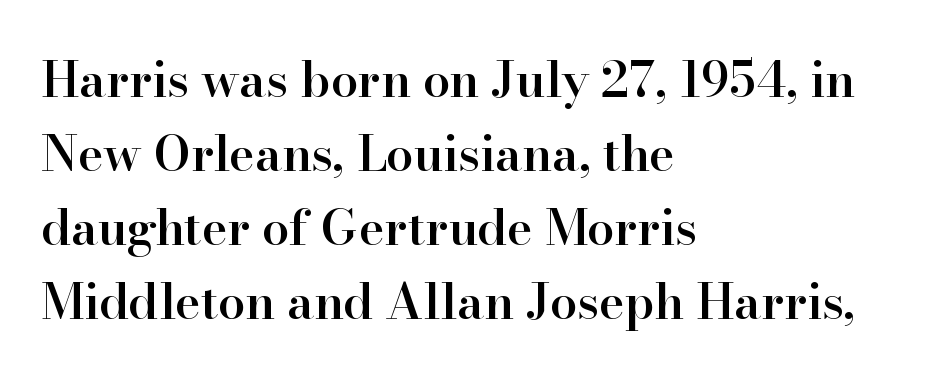
Q: Is the text bold? A: Semi-bold.
Q: Is the text italic (slanted)? A: No, it is upright.
Q: Is the typeface a serif or a sans-serif typeface? A: Serif.
Q: Is the text underlined? A: No.
Q: How is the paragraph aligned? A: Left-aligned.
Q: Is the spacing between letters normal or unusually wide? A: Normal.
Q: Is the spacing between lines tight, normal or loose? A: Normal.
Q: Width (condensed, normal, or wide)? A: Normal.
Q: Stroke contrast? A: High.
Q: x-height? A: Small.
Q: Monospaced? A: No.
